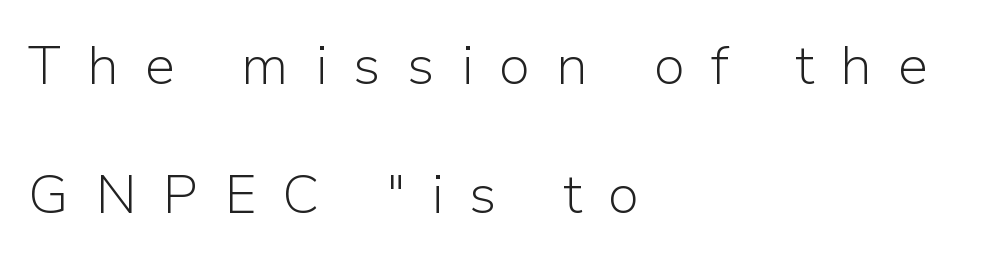
{"serif": "no", "italic": "no", "bold": "no", "weight": "light", "width": "normal", "stroke_contrast": "low", "x_height": "medium", "monospaced": "no", "underline": "no", "align": "left", "line_spacing": "loose", "line_spacing_ratio": 2.35, "letter_spacing": "wide", "letter_spacing_em": 0.47, "glyph_px": 55}
